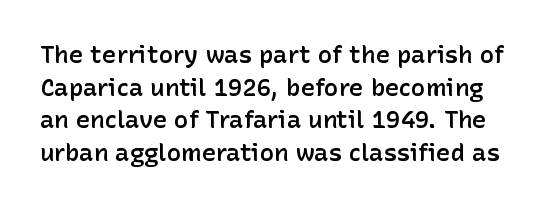
You could call the tracking neutral — neither tight nor loose. Decoration check: the copy has no underline. Is the type bold? Partly — it's a semibold, heavier than regular but not fully bold. No italicization has been applied; the sample stays upright. A normal amount of white space separates one row of letters from the next.
